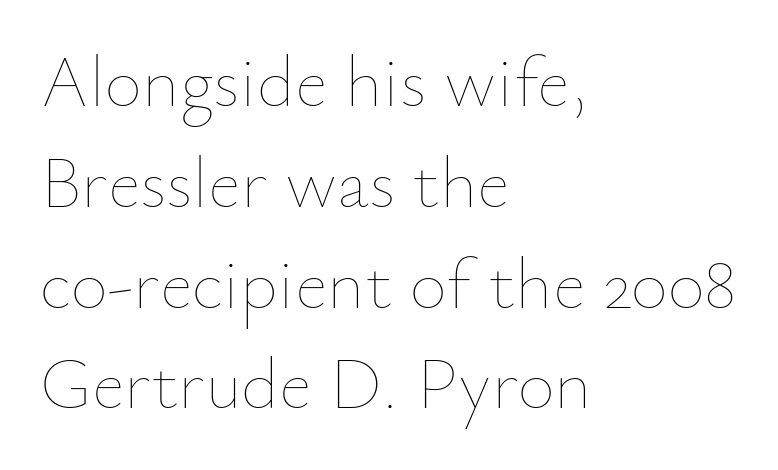
The image shows 72 px thin type, upright; set left-aligned, normal line spacing (1.4x), normal letter spacing, not underlined; low stroke contrast and a small x-height.
